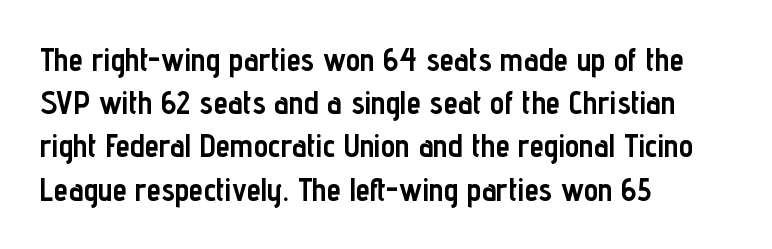
Q: Is the text bold? A: Yes.
Q: Is the text italic (slanted)? A: No, it is upright.
Q: Is the typeface a serif or a sans-serif typeface? A: Sans-serif.
Q: Is the text underlined? A: No.
Q: How is the paragraph aligned? A: Left-aligned.
Q: Is the spacing between letters normal or unusually wide? A: Normal.
Q: Is the spacing between lines tight, normal or loose? A: Normal.
Q: Width (condensed, normal, or wide)? A: Condensed.
Q: Stroke contrast? A: Low.
Q: x-height? A: Medium.
Q: Monospaced? A: No.
